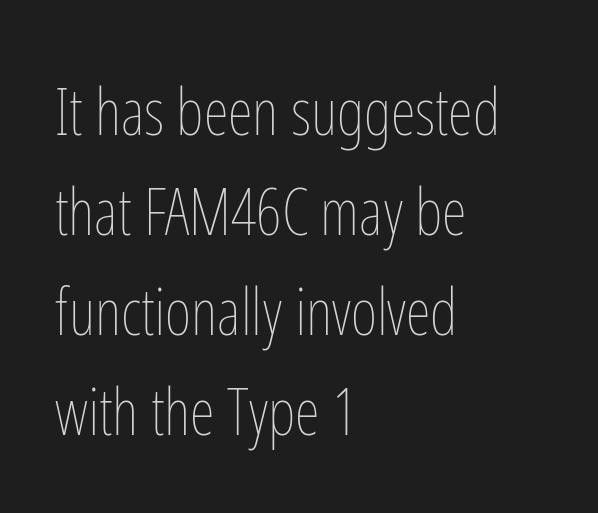
The image shows 64 px thin, condensed type, upright; set left-aligned, normal line spacing (1.56x), normal letter spacing, not underlined; low stroke contrast and a medium x-height.
